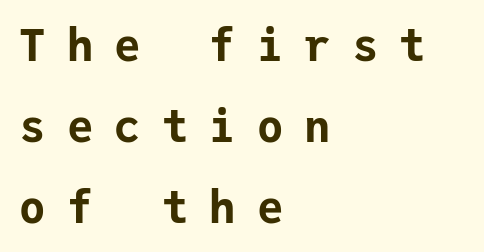
Q: Is the text bold? A: Yes.
Q: Is the text italic (slanted)? A: No, it is upright.
Q: Is the typeface a serif or a sans-serif typeface? A: Sans-serif.
Q: Is the text underlined? A: No.
Q: How is the paragraph aligned? A: Left-aligned.
Q: Is the spacing between letters normal or unusually wide? A: Unusually wide.
Q: Width (condensed, normal, or wide)? A: Normal.
Q: Stroke contrast? A: Low.
Q: x-height? A: Medium.
Q: Monospaced? A: Yes.
